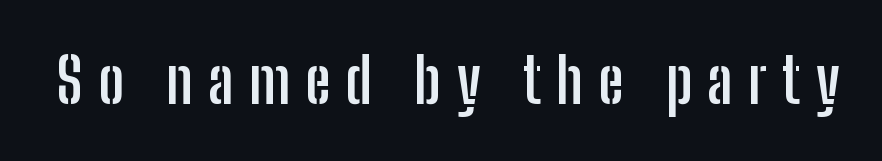
Quick note: underline off. The glyphs in this specimen are sans serif. In terms of letterspacing, this is a distinctly airy, spread setting. In terms of posture, this sample is upright. Typographic density is high because the face is bold.
